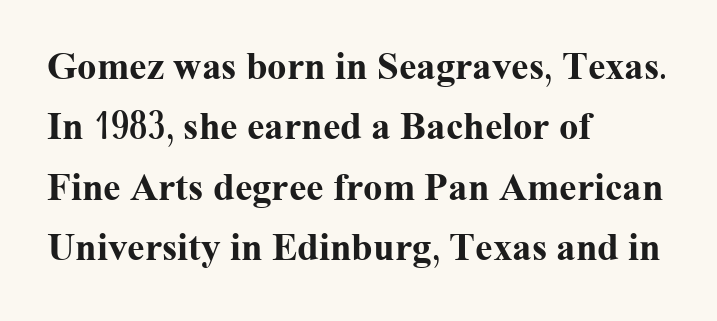
Q: Is the text bold? A: Yes.
Q: Is the text italic (slanted)? A: No, it is upright.
Q: Is the typeface a serif or a sans-serif typeface? A: Serif.
Q: Is the text underlined? A: No.
Q: How is the paragraph aligned? A: Left-aligned.
Q: Is the spacing between letters normal or unusually wide? A: Normal.
Q: Is the spacing between lines tight, normal or loose? A: Normal.
Q: Width (condensed, normal, or wide)? A: Normal.
Q: Stroke contrast? A: Medium.
Q: x-height? A: Medium.
Q: Monospaced? A: No.
